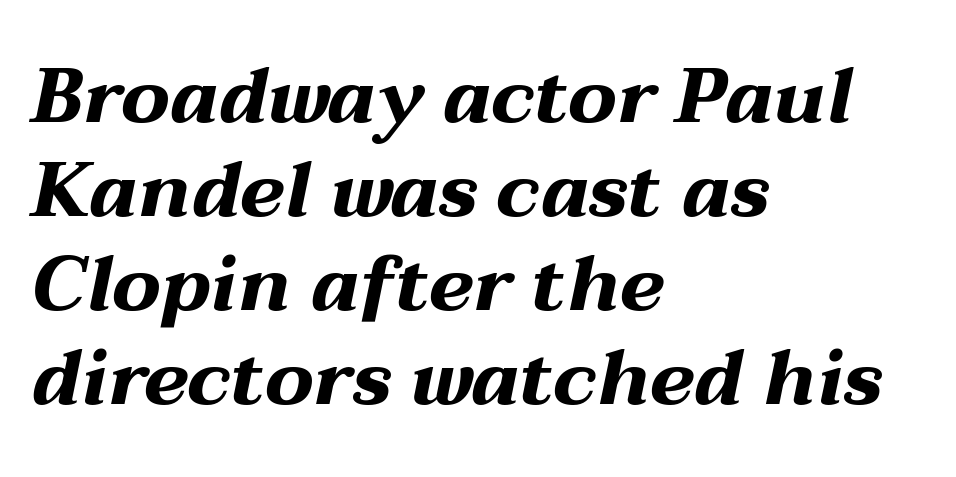
The image shows 77 px bold, wide type, italic (leaning right); set left-aligned, line spacing 1.22x, normal letter spacing, not underlined; medium stroke contrast and a medium x-height.
